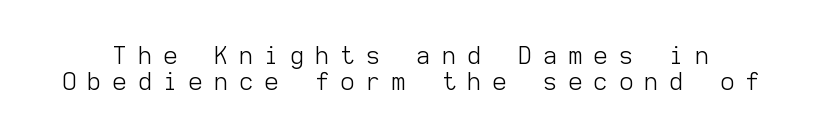
Q: Is the text bold? A: No.
Q: Is the text italic (slanted)? A: No, it is upright.
Q: Is the text underlined? A: No.
Q: Is the spacing between letters normal or unusually wide? A: Unusually wide.
Q: Is the spacing between lines tight, normal or loose? A: Tight.
